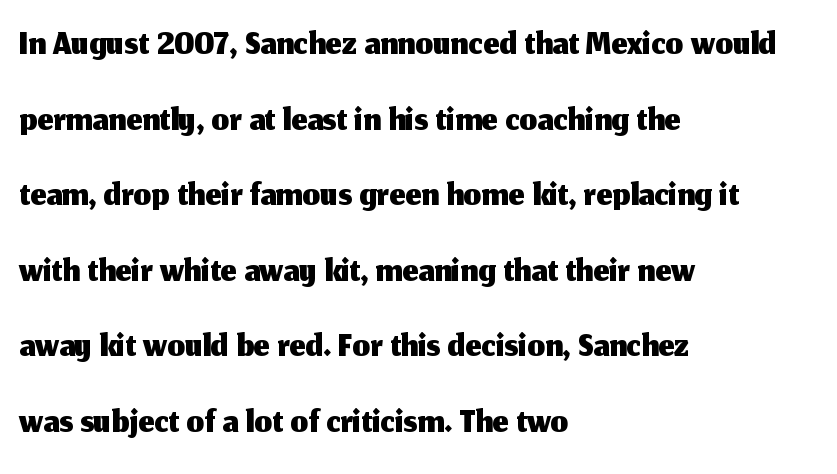
Q: Is the text italic (slanted)? A: No, it is upright.
Q: Is the typeface a serif or a sans-serif typeface? A: Sans-serif.
Q: Is the text underlined? A: No.
Q: How is the paragraph aligned? A: Left-aligned.
Q: Is the spacing between letters normal or unusually wide? A: Normal.
Q: Is the spacing between lines tight, normal or loose? A: Normal.
Q: Width (condensed, normal, or wide)? A: Normal.
Q: Stroke contrast? A: Medium.
Q: x-height? A: Medium.
Q: Monospaced? A: No.
